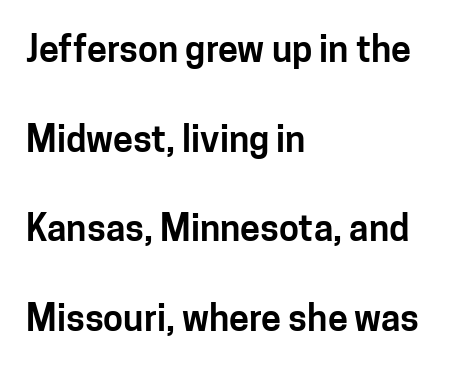
{"serif": "no", "italic": "no", "width": "normal", "stroke_contrast": "low", "x_height": "medium", "monospaced": "no", "underline": "no", "align": "left", "line_spacing": "loose", "line_spacing_ratio": 2.49, "letter_spacing": "normal", "letter_spacing_em": 0.0, "glyph_px": 36}
